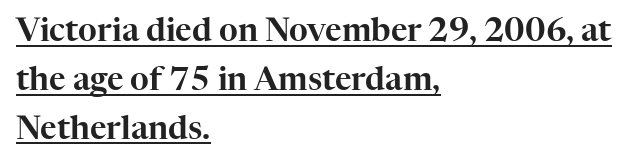
{"serif": "yes", "italic": "no", "width": "normal", "stroke_contrast": "high", "x_height": "medium", "monospaced": "no", "underline": "yes", "align": "left", "line_spacing": "normal", "line_spacing_ratio": 1.53, "letter_spacing": "normal", "letter_spacing_em": 0.0, "glyph_px": 32}
